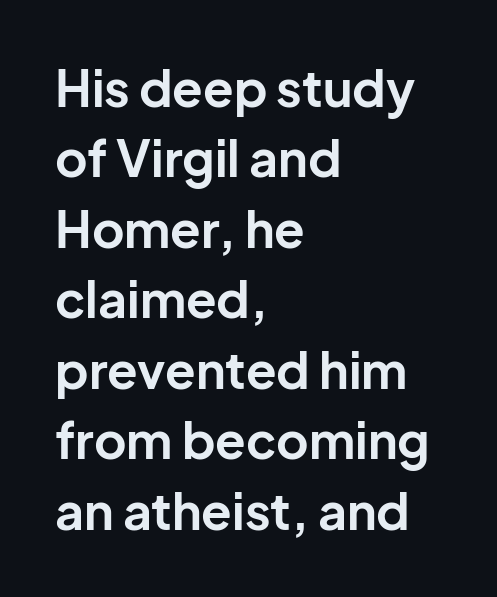
{"serif": "no", "italic": "no", "bold": "yes", "weight": "bold", "width": "normal", "stroke_contrast": "low", "x_height": "medium", "monospaced": "no", "underline": "no", "align": "left", "line_spacing": "normal", "line_spacing_ratio": 1.41, "letter_spacing": "normal", "letter_spacing_em": 0.0, "glyph_px": 50}
